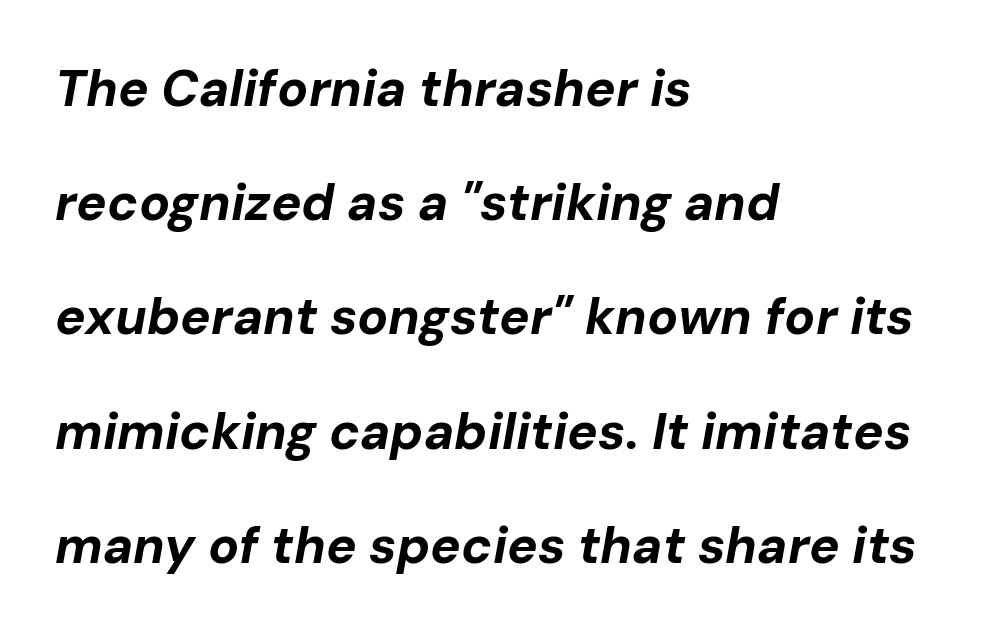
Descender tails drop into unmarked territory. The gaps between neighbouring characters are ordinary and unremarkable. Proportional: the letters do not fall into vertical columns. Which margin do the lines hug? The left one — the right edge is uneven. How would I describe the line gaps? Wide and relaxed.
